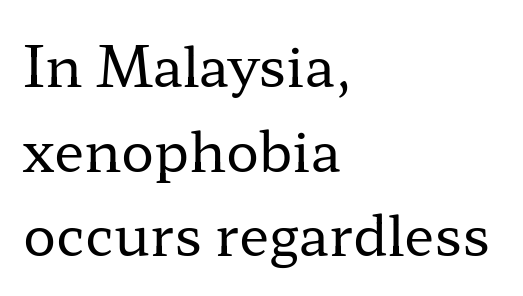
{"serif": "yes", "italic": "no", "bold": "no", "weight": "regular", "width": "wide", "stroke_contrast": "low", "x_height": "medium", "monospaced": "no", "underline": "no", "align": "left", "line_spacing": "normal", "line_spacing_ratio": 1.54, "letter_spacing": "normal", "letter_spacing_em": 0.0, "glyph_px": 55}
